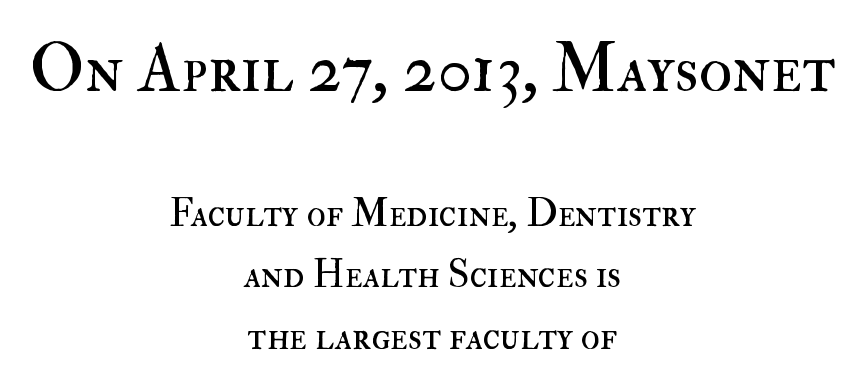
Looks like regular typesetting: each glyph gets only the width it needs. Scale decreases going downward across the two blocks. The words here are not underlined. Characters remain perfectly vertical along every line. A quiet, ordinary-to-light weight characterises the typeface.
